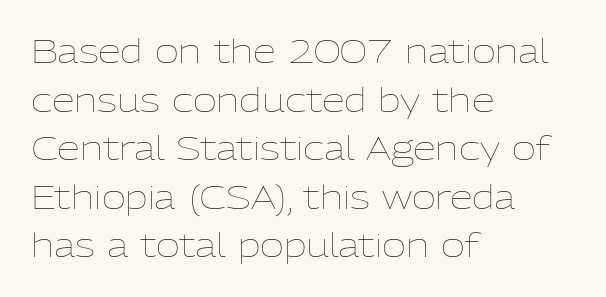
{"italic": "no", "bold": "no", "weight": "thin", "width": "normal", "stroke_contrast": "low", "x_height": "medium", "monospaced": "no", "underline": "no", "align": "left", "line_spacing": "normal", "line_spacing_ratio": 1.47, "letter_spacing": "normal", "letter_spacing_em": 0.0, "glyph_px": 33}
